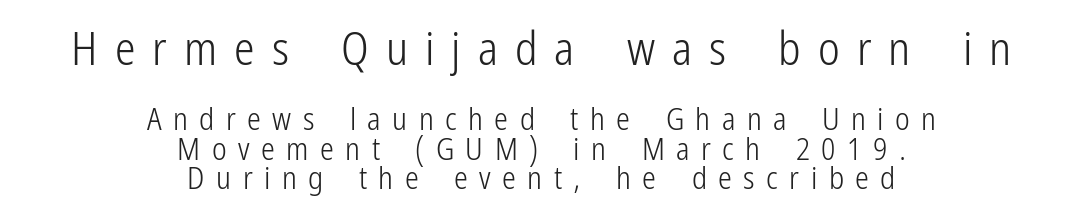
{"serif": "no", "italic": "no", "bold": "no", "weight": "light", "width": "condensed", "stroke_contrast": "low", "x_height": "medium", "monospaced": "no", "underline": "no", "align": "center", "line_spacing": "tight", "line_spacing_ratio": 0.95, "letter_spacing": "wide", "letter_spacing_em": 0.37, "larger_block": "first", "size_ratio": 1.48, "glyph_px": 46}
